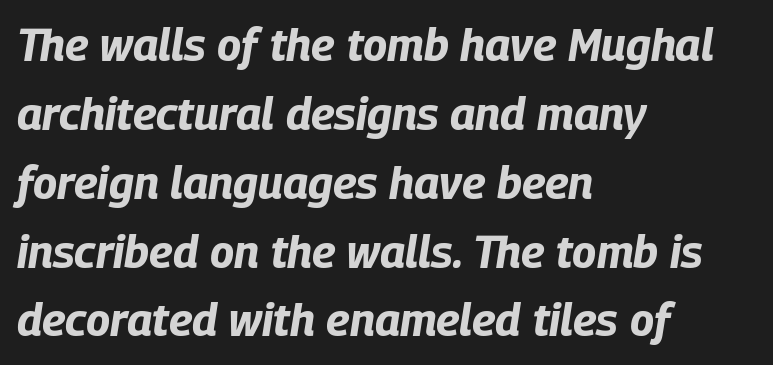
{"italic": "yes", "lean": "right", "slant_degrees": 9, "bold": "yes", "weight": "bold", "width": "condensed", "stroke_contrast": "low", "x_height": "large", "monospaced": "no", "underline": "no", "align": "left", "line_spacing": "normal", "line_spacing_ratio": 1.53, "letter_spacing": "normal", "letter_spacing_em": 0.0, "glyph_px": 45}
